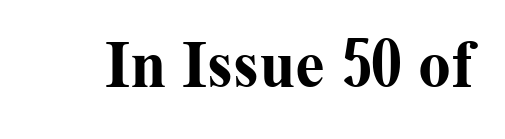
The image shows 66 px bold serif type, upright; set normal letter spacing, not underlined; medium stroke contrast and a medium x-height.
